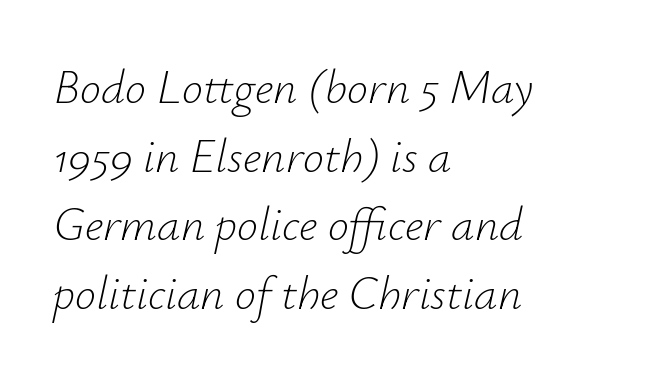
The image shows 47 px light type, italic (leaning right); set left-aligned, normal line spacing (1.46x), normal letter spacing, not underlined; low stroke contrast and a small x-height.
